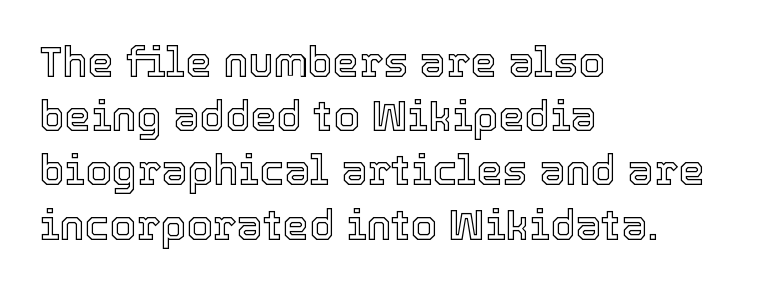
Q: Is the text italic (slanted)? A: No, it is upright.
Q: Is the text underlined? A: No.
Q: How is the paragraph aligned? A: Left-aligned.
Q: Is the spacing between letters normal or unusually wide? A: Normal.
Q: Is the spacing between lines tight, normal or loose? A: Normal.
Q: Width (condensed, normal, or wide)? A: Normal.
Q: x-height? A: Medium.
Q: Monospaced? A: No.
